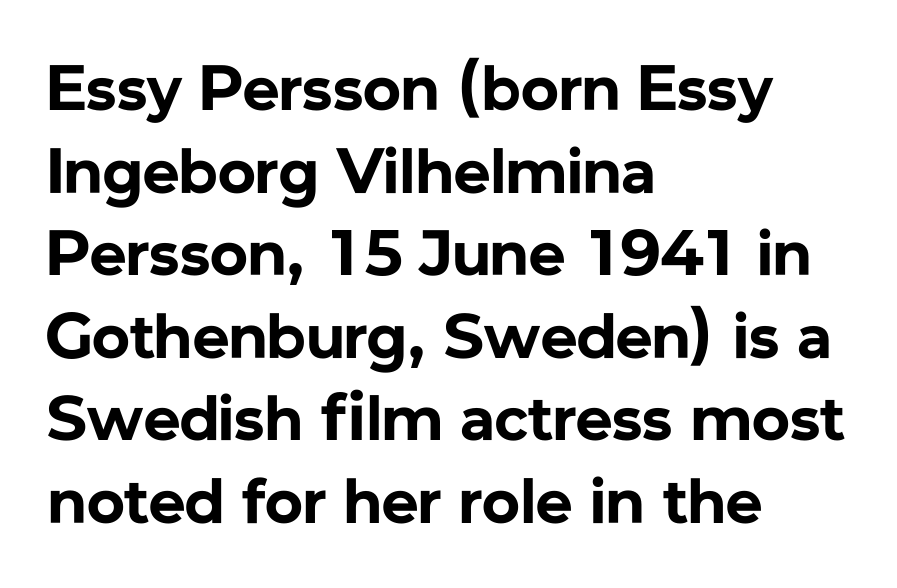
Q: Is the text bold? A: Yes.
Q: Is the text italic (slanted)? A: No, it is upright.
Q: Is the typeface a serif or a sans-serif typeface? A: Sans-serif.
Q: Is the text underlined? A: No.
Q: How is the paragraph aligned? A: Left-aligned.
Q: Is the spacing between letters normal or unusually wide? A: Normal.
Q: Is the spacing between lines tight, normal or loose? A: Normal.
Q: Width (condensed, normal, or wide)? A: Normal.
Q: Stroke contrast? A: Low.
Q: x-height? A: Medium.
Q: Monospaced? A: No.
